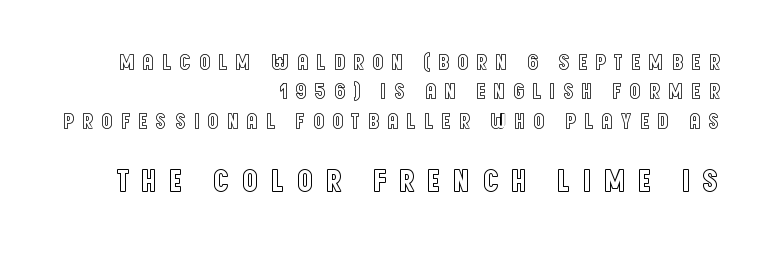
The image shows 33 px condensed type, upright; set right-aligned, normal line spacing (1.33x), unusually wide letter spacing (+0.34 em), not underlined; the second (bottom) block is 1.5x larger; a large x-height.
